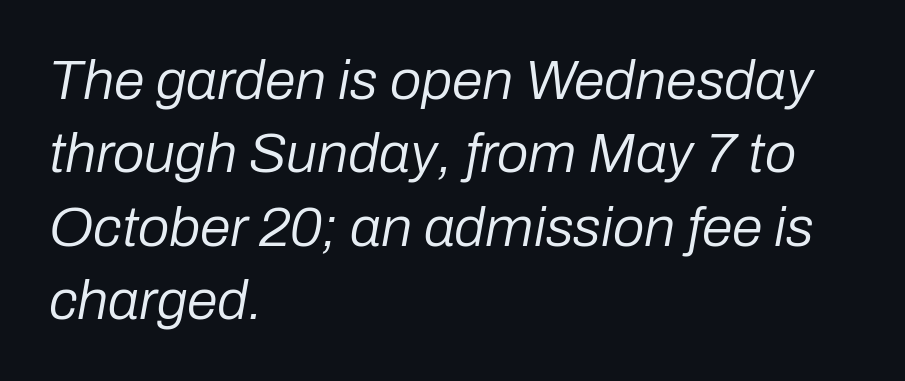
The image shows 56 px regular-weight type, italic (leaning right); set left-aligned, normal line spacing (1.31x), normal letter spacing, not underlined; low stroke contrast and a medium x-height.
